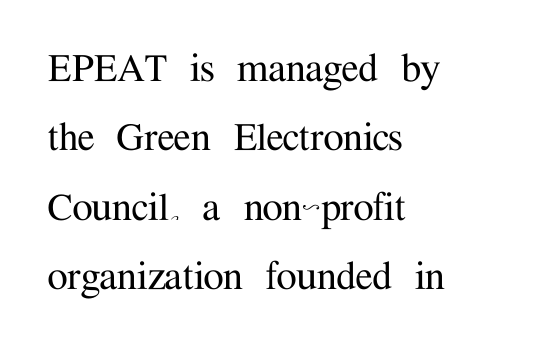
The image shows 46 px serif type, upright; set left-aligned, normal line spacing (1.51x), normal letter spacing, not underlined; medium stroke contrast and a medium x-height.
